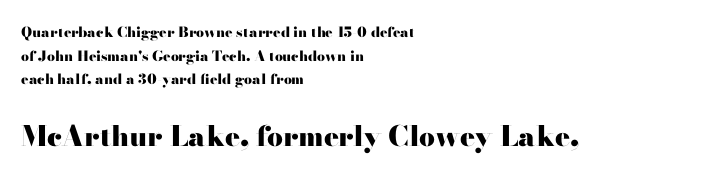
The image shows 28 px heavy, wide serif type, upright; set left-aligned, normal line spacing (1.68x), normal letter spacing, not underlined; the second (bottom) block is 2.0x larger; high stroke contrast and a small x-height.
